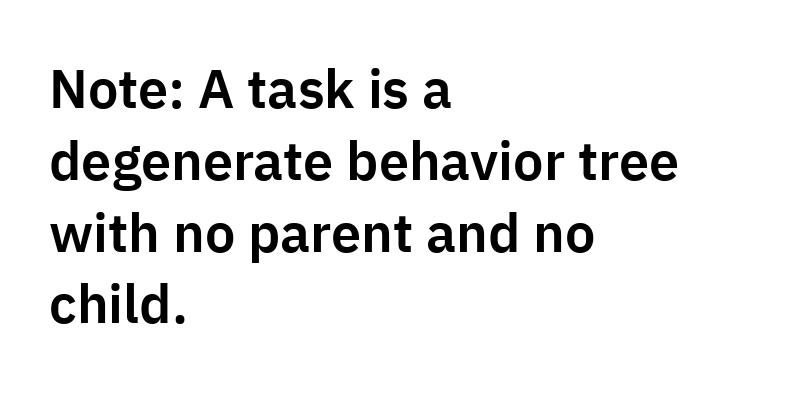
The space directly below the letters is spotless. Notice how the stems are strictly vertical — no italics here. Does the type have serifs? No, each stem ends abruptly. Where is the straight margin? On the left.
